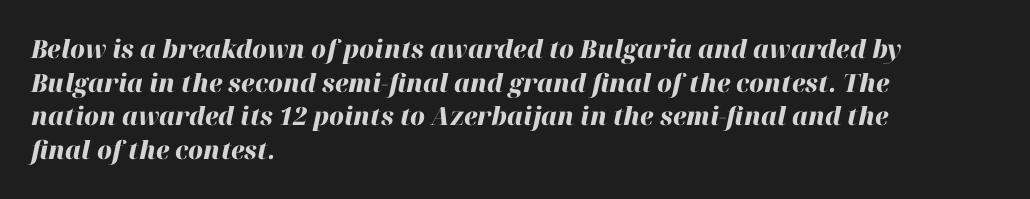
Q: Is the text bold? A: Yes.
Q: Is the text italic (slanted)? A: Yes, it leans right by about 12 degrees.
Q: Is the text underlined? A: No.
Q: How is the paragraph aligned? A: Left-aligned.
Q: Is the spacing between letters normal or unusually wide? A: Normal.
Q: Is the spacing between lines tight, normal or loose? A: Normal.
